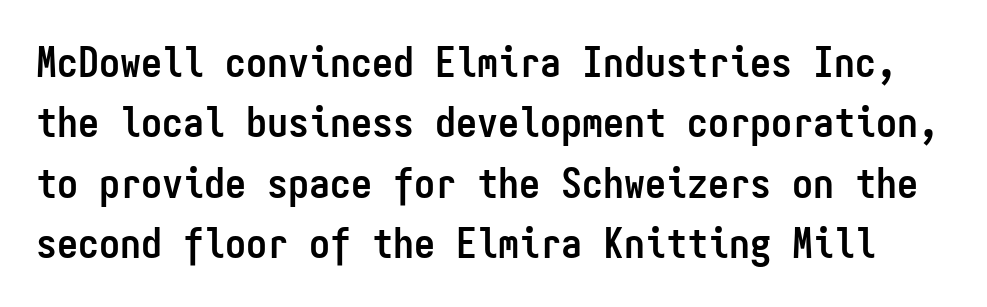
Q: Is the text bold? A: Yes.
Q: Is the text italic (slanted)? A: No, it is upright.
Q: Is the typeface a serif or a sans-serif typeface? A: Sans-serif.
Q: Is the text underlined? A: No.
Q: Is the spacing between letters normal or unusually wide? A: Normal.
Q: Is the spacing between lines tight, normal or loose? A: Normal.
Q: Width (condensed, normal, or wide)? A: Condensed.
Q: Stroke contrast? A: Low.
Q: x-height? A: Medium.
Q: Monospaced? A: Yes.
